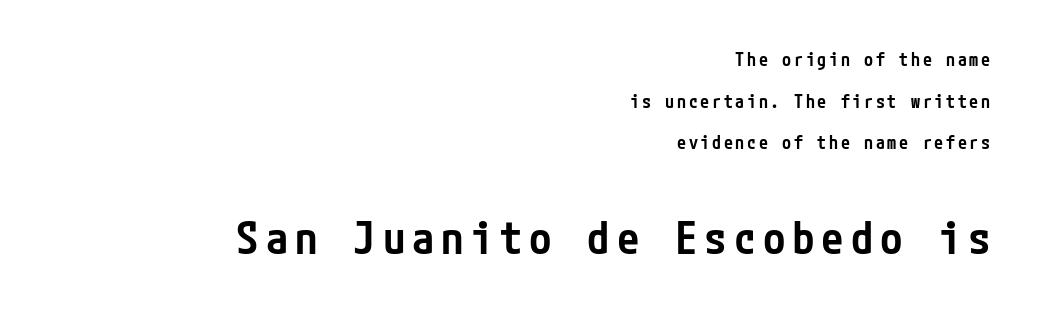
The image shows 45 px semibold, condensed sans-serif type, upright; set right-aligned, loose line spacing (2.31x), not underlined; the second (bottom) block is 2.5x larger; low stroke contrast and a medium x-height.
